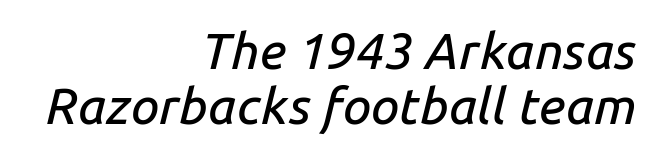
The passage shown is not underscored anywhere. Alignment: flush right. Looking at the ascenders, they clearly lean. This block would grow much taller if given ordinary leading; it's compressed now. Each letter keeps its own natural width here, so spacing adapts to shape. These lines keep a tight, regular rhythm from letter to letter.
